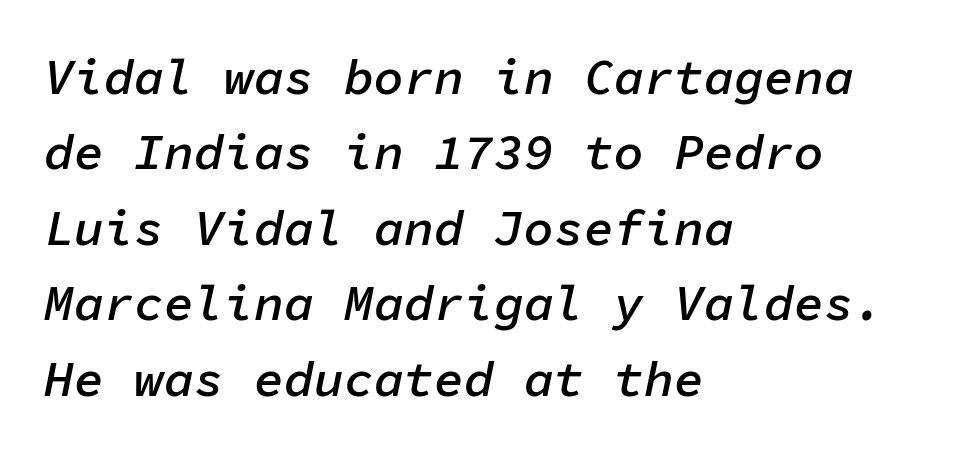
The image shows 50 px semibold type, italic (leaning right), monospaced; set left-aligned, normal line spacing (1.51x), normal letter spacing, not underlined; low stroke contrast and a medium x-height.
